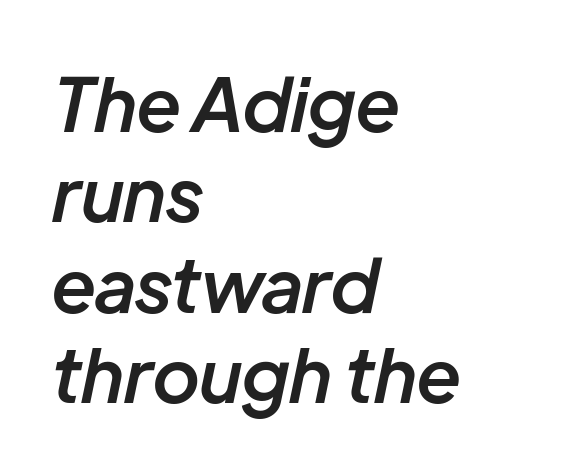
The passage is arranged the way most books set body copy — flush left. How heavy is the stroke? Medium-heavy — a semibold, shy of bold. Rendered with sloped, italic letterforms. Only glyphs here, with clear space below each row.
